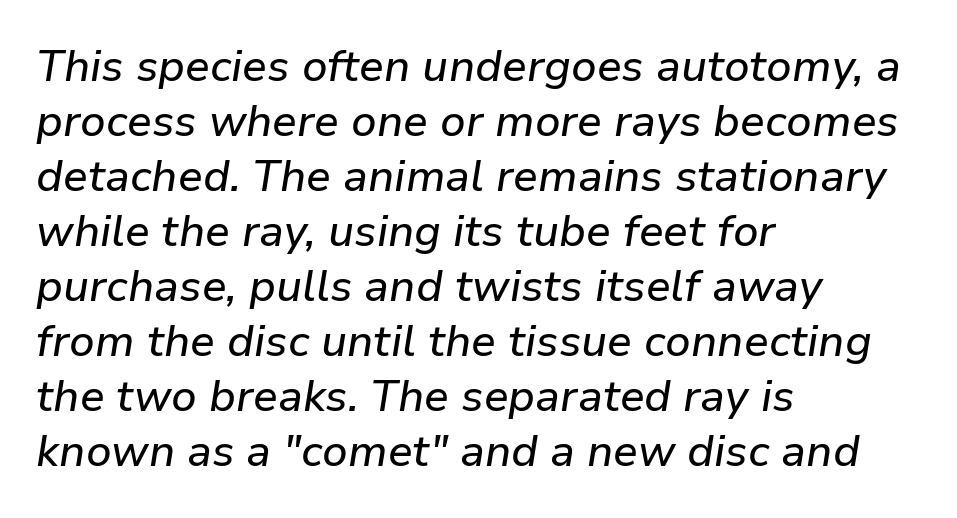
Note the varied advance widths — an 'i' is clearly narrower than an 'm'. Students, observe: this is what conventionally led text looks like. How are the letters spaced? Ordinarily, with no added tracking. The paragraph has a hard left edge and a soft right edge. Underline: absent.
